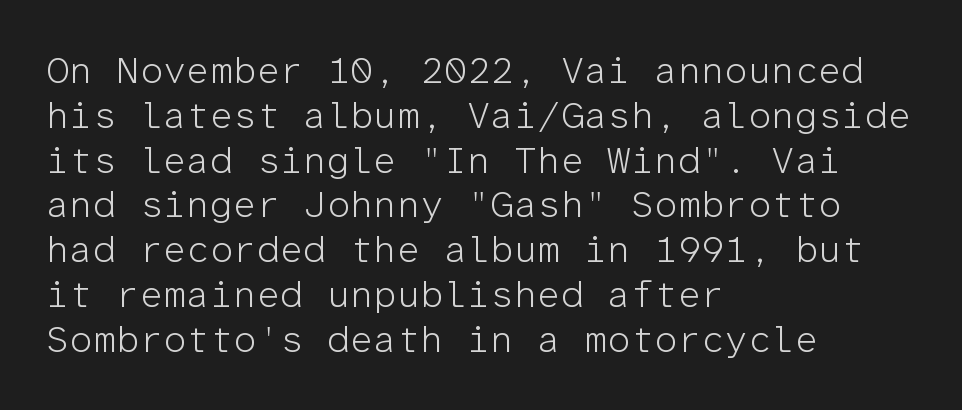
Spacing between characters is what you'd get straight out of the box. The lettering stays uniformly vertical, giving the passage a roman look. Bold? No — there's no thickening of the strokes. This sample uses a sans-serif face.
